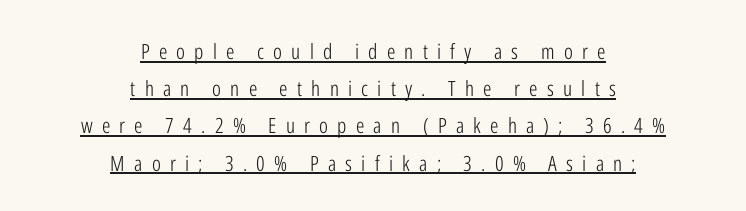
Q: Is the text bold? A: No.
Q: Is the text italic (slanted)? A: No, it is upright.
Q: Is the text underlined? A: Yes.
Q: How is the paragraph aligned? A: Centered.
Q: Is the spacing between letters normal or unusually wide? A: Unusually wide.
